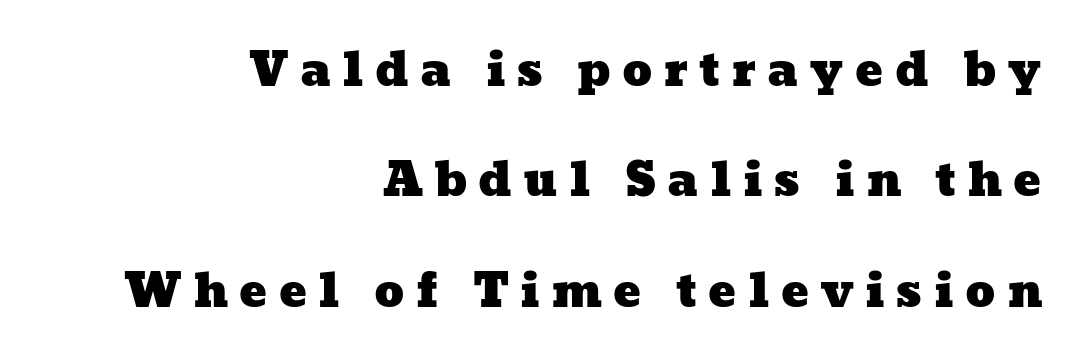
Q: Is the text underlined? A: No.
Q: How is the paragraph aligned? A: Right-aligned.
Q: Is the spacing between letters normal or unusually wide? A: Unusually wide.
Q: Is the spacing between lines tight, normal or loose? A: Loose.
Q: Width (condensed, normal, or wide)? A: Wide.
Q: Stroke contrast? A: Low.
Q: x-height? A: Medium.
Q: Monospaced? A: No.
